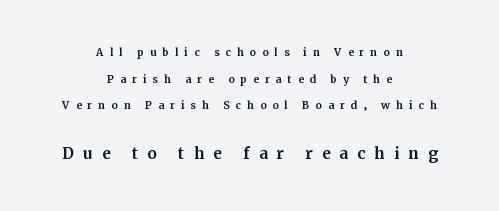
{"italic": "no", "underline": "no", "align": "center", "line_spacing": "loose", "line_spacing_ratio": 1.91, "letter_spacing": "wide", "letter_spacing_em": 0.43, "larger_block": "second", "size_ratio": 1.5, "glyph_px": 21}
